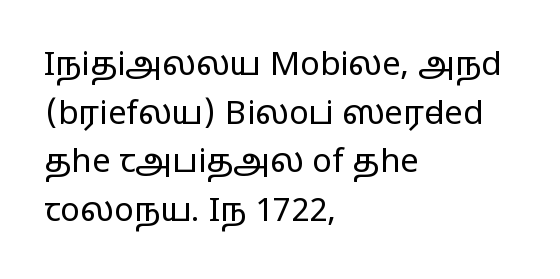
Q: Is the text bold? A: No.
Q: Is the text italic (slanted)? A: No, it is upright.
Q: Is the typeface a serif or a sans-serif typeface? A: Sans-serif.
Q: Is the text underlined? A: No.
Q: How is the paragraph aligned? A: Left-aligned.
Q: Is the spacing between letters normal or unusually wide? A: Normal.
Q: Is the spacing between lines tight, normal or loose? A: Normal.
Q: Width (condensed, normal, or wide)? A: Wide.
Q: Stroke contrast? A: Low.
Q: x-height? A: Medium.
Q: Monospaced? A: No.
